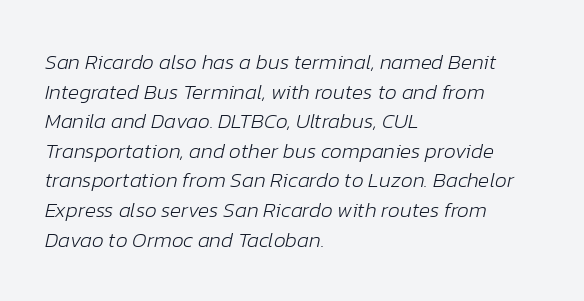
The image shows 21 px text type, italic (leaning right); set left-aligned, normal line spacing (1.41x), normal letter spacing, not underlined.
